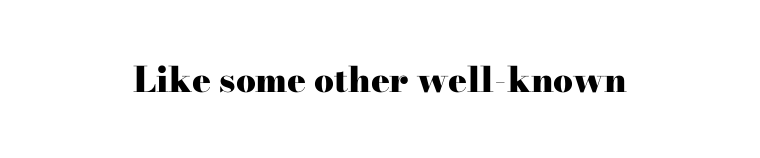
Unmarked baselines from the first word to the last. Does the type have serifs? Yes, each stem ends in a small foot. On the weight axis this lands at bold, roughly 700. Each letter keeps its own natural width here, so spacing adapts to shape. It's the straight-up-and-down kind of type.
